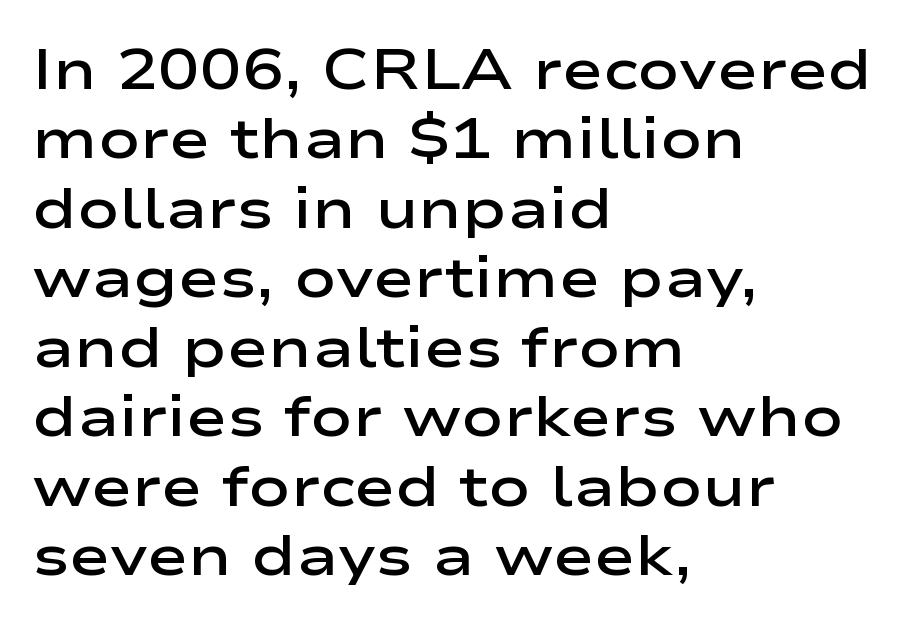
The image shows 56 px semibold, wide sans-serif type, upright; set left-aligned, line spacing 1.24x, normal letter spacing, not underlined; low stroke contrast and a medium x-height.
